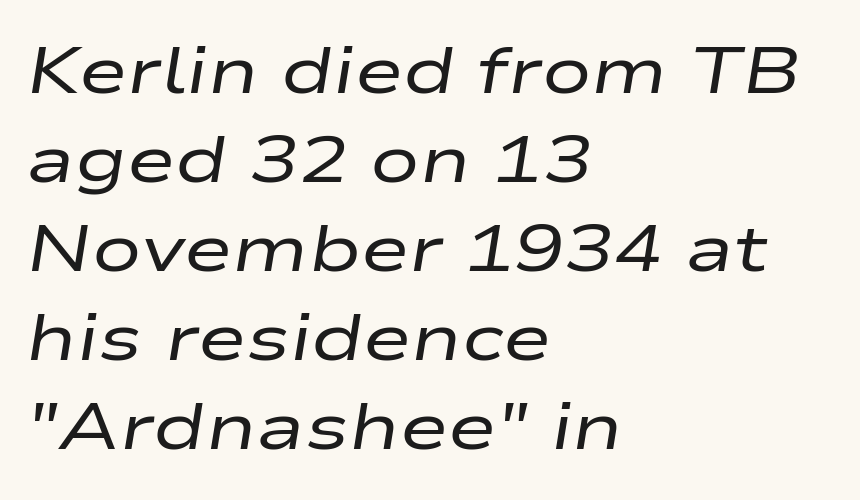
The image shows 66 px regular-weight, wide type, italic (leaning right); set left-aligned, normal line spacing (1.35x), normal letter spacing, not underlined; low stroke contrast and a medium x-height.
